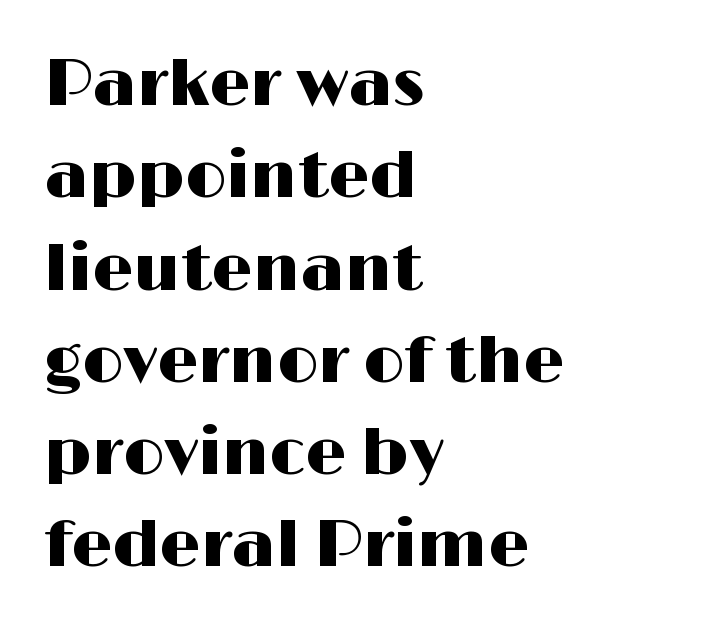
The image shows 65 px wide sans-serif type, upright; set left-aligned, normal line spacing (1.42x), normal letter spacing, not underlined; high stroke contrast and a medium x-height.
